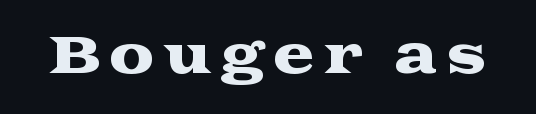
{"serif": "yes", "italic": "no", "width": "wide", "stroke_contrast": "medium", "x_height": "medium", "monospaced": "no", "underline": "no", "glyph_px": 51}
